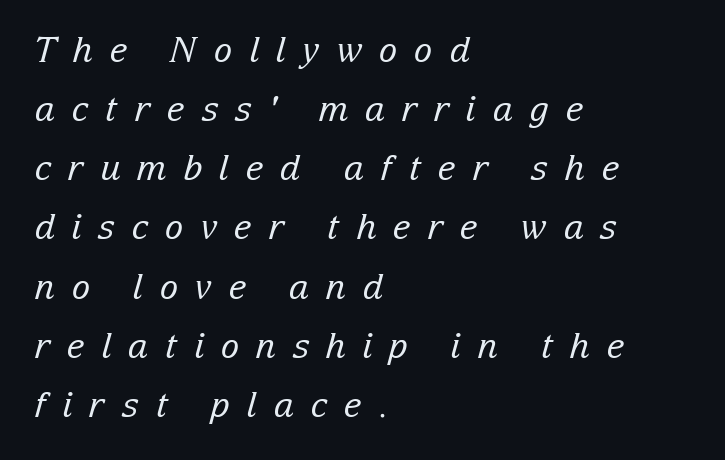
Each letter's strokes conclude with small projecting serifs. Layout note: lines flush left. Think standard paragraph weight, or any step lighter than that. The gap between lines stays unmarked.
